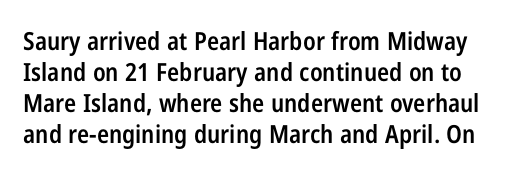
{"italic": "no", "bold": "semi", "underline": "no", "line_spacing_ratio": 1.24, "letter_spacing": "normal", "letter_spacing_em": 0.0, "glyph_px": 25}
